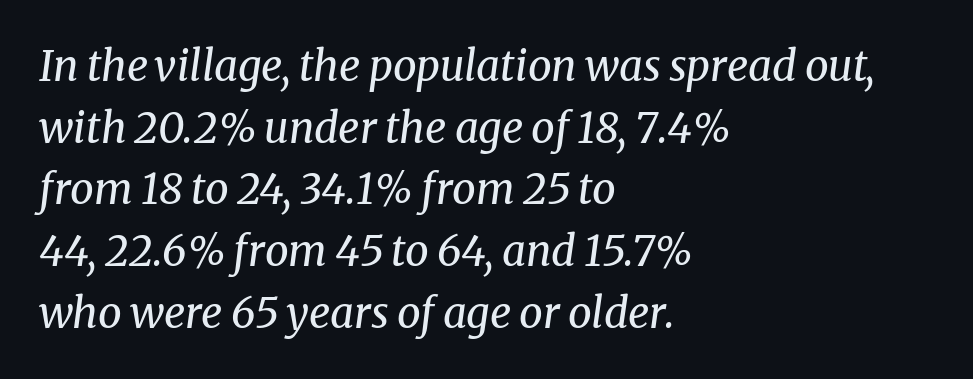
The image shows 42 px regular-weight serif type, italic (leaning right); set left-aligned, normal line spacing (1.47x), normal letter spacing, not underlined; medium stroke contrast and a medium x-height.
